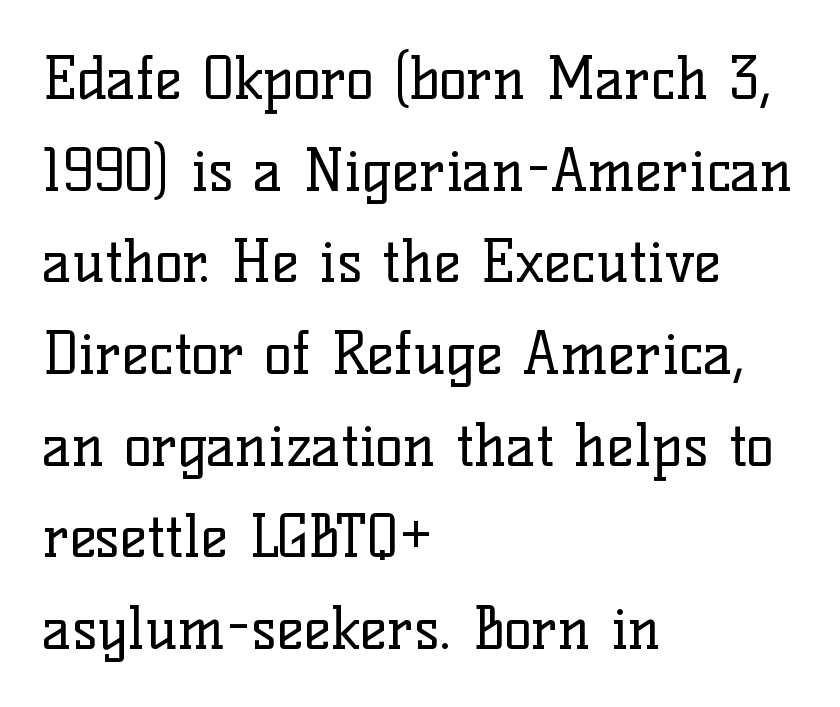
Note the varied advance widths — an 'i' is clearly narrower than an 'm'. This is not heavy type; no bold has been used. Line spacing here is normal. Underlining? Definitely not there. What stands out about the letter spacing? Nothing — it is the standard amount.
